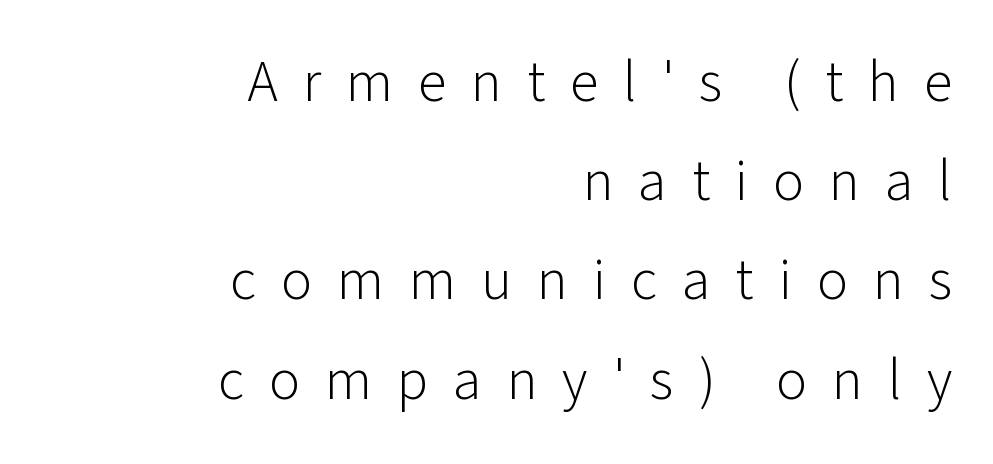
{"serif": "no", "italic": "no", "bold": "no", "weight": "light", "width": "normal", "stroke_contrast": "low", "x_height": "medium", "monospaced": "no", "underline": "no", "align": "right", "line_spacing_ratio": 1.71, "letter_spacing": "wide", "letter_spacing_em": 0.43, "glyph_px": 58}
